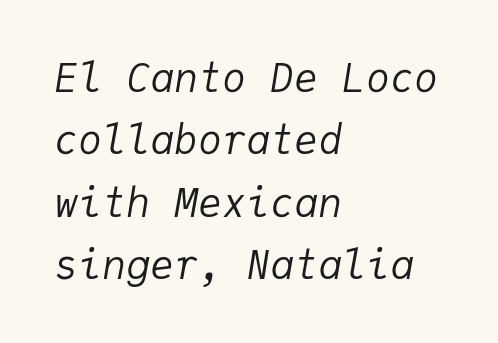
The image shows 40 px regular-weight type, italic (leaning right), monospaced; set left-aligned, normal line spacing (1.56x), normal letter spacing, not underlined; low stroke contrast and a medium x-height.
